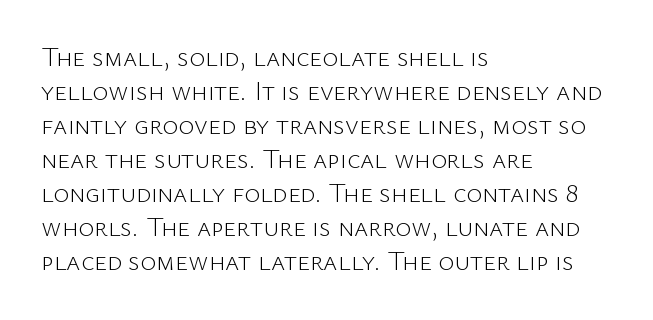
{"italic": "no", "bold": "no", "underline": "no", "align": "left", "line_spacing": "normal", "line_spacing_ratio": 1.26, "letter_spacing": "normal", "letter_spacing_em": 0.0, "glyph_px": 27}
